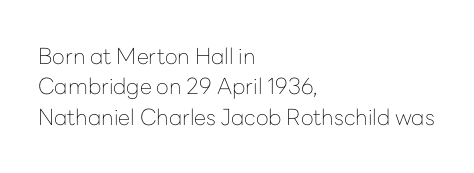
Q: Is the text bold? A: No.
Q: Is the text italic (slanted)? A: No, it is upright.
Q: Is the text underlined? A: No.
Q: How is the paragraph aligned? A: Left-aligned.
Q: Is the spacing between letters normal or unusually wide? A: Normal.
Q: Is the spacing between lines tight, normal or loose? A: Normal.
